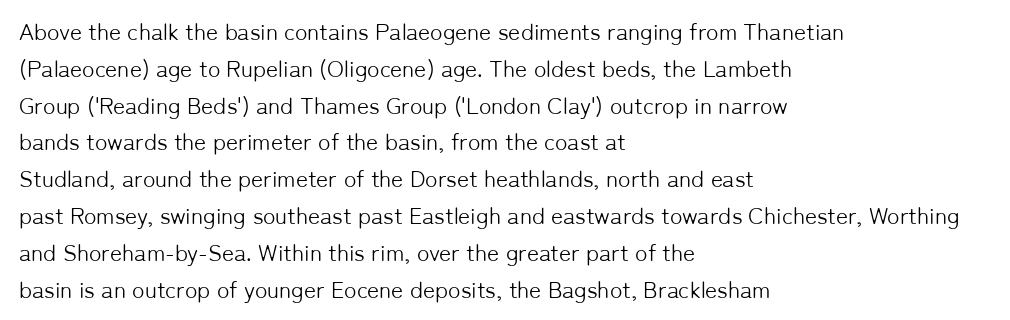
Q: Is the text bold? A: No.
Q: Is the text italic (slanted)? A: No, it is upright.
Q: Is the text underlined? A: No.
Q: How is the paragraph aligned? A: Left-aligned.
Q: Is the spacing between letters normal or unusually wide? A: Normal.
Q: Is the spacing between lines tight, normal or loose? A: Normal.
